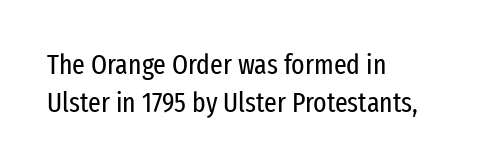
{"serif": "no", "italic": "no", "bold": "no", "weight": "regular", "width": "condensed", "stroke_contrast": "low", "x_height": "medium", "monospaced": "no", "underline": "no", "align": "left", "line_spacing": "normal", "line_spacing_ratio": 1.34, "letter_spacing": "normal", "letter_spacing_em": 0.0, "glyph_px": 28}
